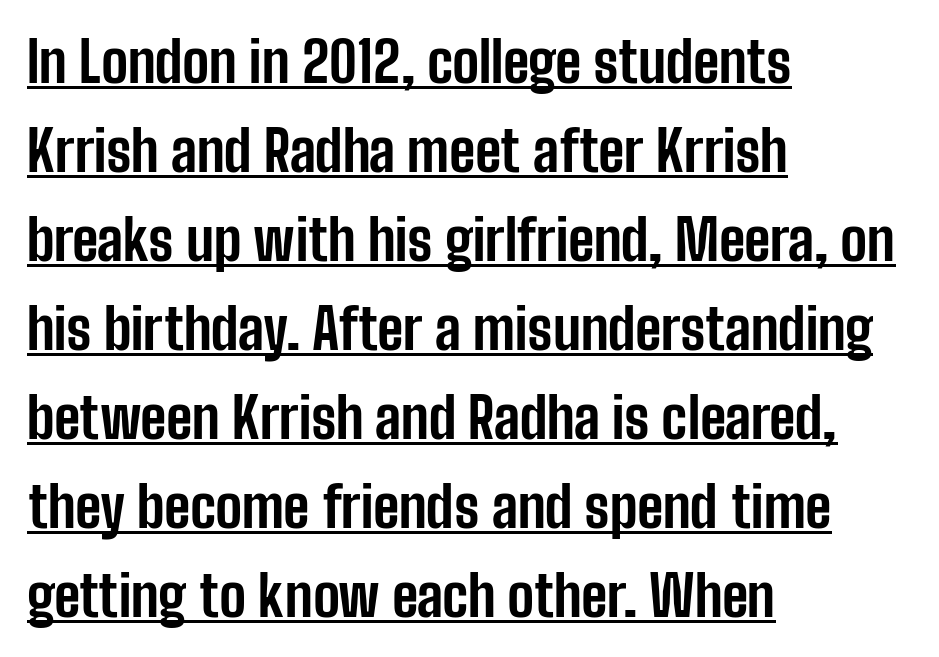
{"serif": "no", "italic": "no", "bold": "yes", "weight": "bold", "width": "condensed", "stroke_contrast": "low", "x_height": "medium", "monospaced": "no", "underline": "yes", "align": "left", "line_spacing": "normal", "line_spacing_ratio": 1.59, "letter_spacing": "normal", "letter_spacing_em": 0.0, "glyph_px": 56}
